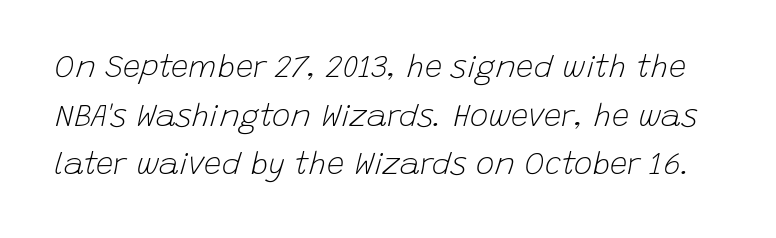
The image shows 31 px light type, italic (leaning right); set normal line spacing (1.57x), normal letter spacing, not underlined; low stroke contrast and a large x-height.
